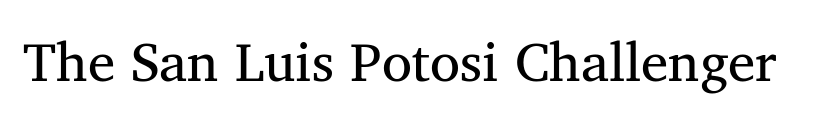
The image shows 55 px serif type, upright; set normal letter spacing, not underlined; medium stroke contrast and a medium x-height.
